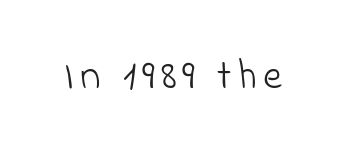
The image shows 42 px light sans-serif type; set not underlined; low stroke contrast and a small x-height.
